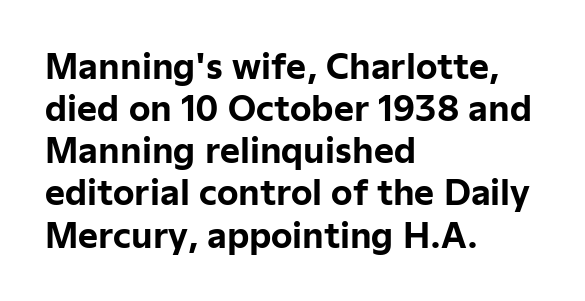
The image shows 34 px bold sans-serif type, upright; set left-aligned, line spacing 1.24x, normal letter spacing, not underlined; low stroke contrast and a medium x-height.
